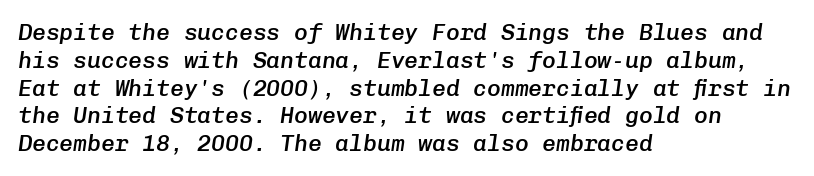
Q: Is the text bold? A: Semi-bold.
Q: Is the text italic (slanted)? A: Yes, it leans right by about 8 degrees.
Q: Is the text underlined? A: No.
Q: How is the paragraph aligned? A: Left-aligned.
Q: Is the spacing between letters normal or unusually wide? A: Normal.
